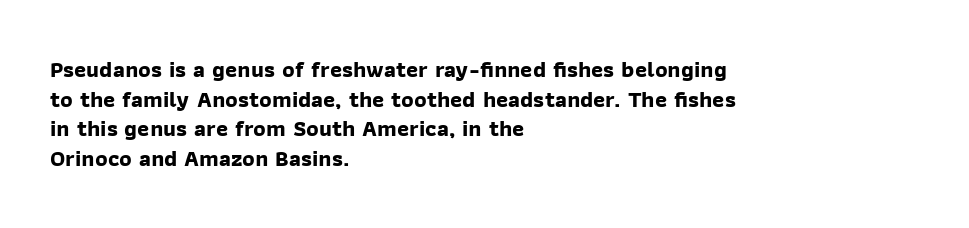
Plain, unruled lines of type. What weight is shown? A full bold with thick strokes. Rows of type keep a routine distance in the vertical direction. Students, note that the glyphs here touch the page at normal intervals. In CSS terms this would be text-align: left.
